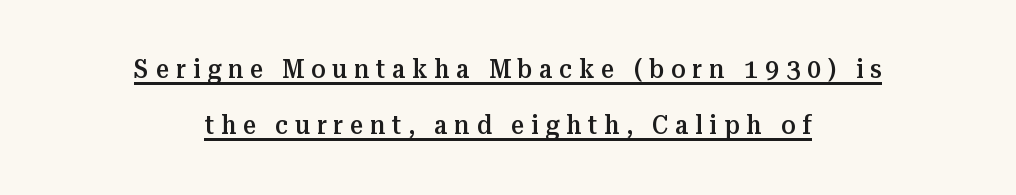
In CSS terms this would be text-align: center. Strokes here are thickened, but only to semibold level. This sample carries an underscore along the baseline area. Whoever set this chose breathing room over compactness in the vertical rhythm. The typography opts for an upright posture over an oblique one.
